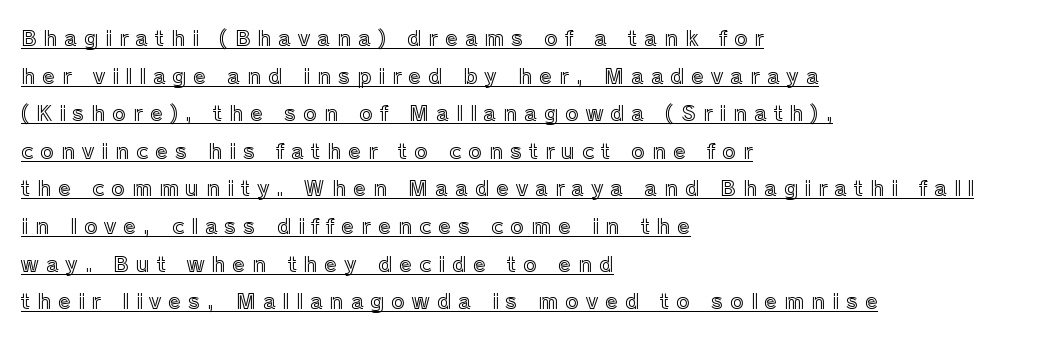
{"italic": "no", "underline": "yes", "align": "left", "line_spacing_ratio": 1.79, "letter_spacing": "wide", "letter_spacing_em": 0.33, "glyph_px": 21}
